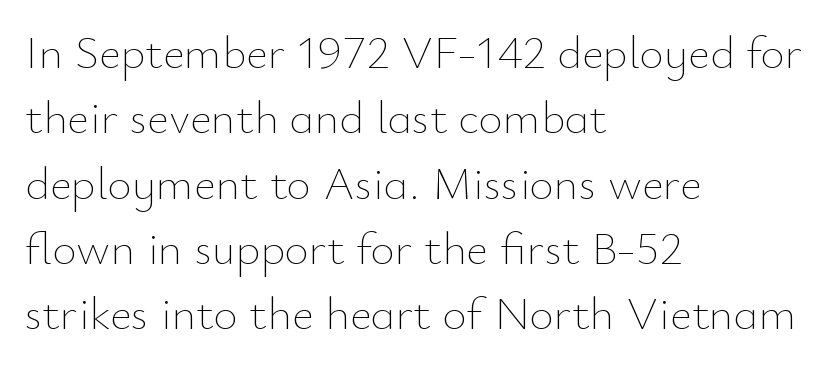
{"italic": "no", "bold": "no", "weight": "thin", "width": "normal", "stroke_contrast": "low", "x_height": "small", "monospaced": "no", "underline": "no", "align": "left", "line_spacing": "normal", "line_spacing_ratio": 1.39, "letter_spacing": "normal", "letter_spacing_em": 0.0, "glyph_px": 47}
